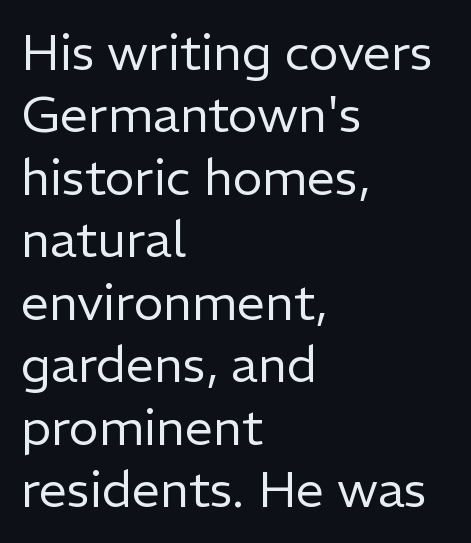
Descenders are the only things crossing below the line. Compared with typical paragraphs, the rows here are spaced about the same. Character widths vary here, with narrow letters taking less room than wide ones. This sample is left-justified, so line endings fall wherever the words run out.
